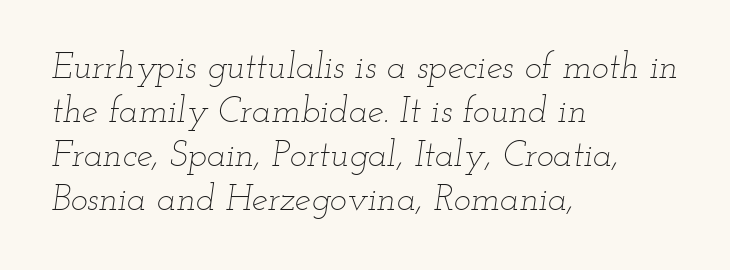
Stroke mass is kept to a normal reading level or below. These lines are rendered in a variable-pitch font. Tall strokes in this sample are angled rather than plumb. The space directly below the letters is spotless.
